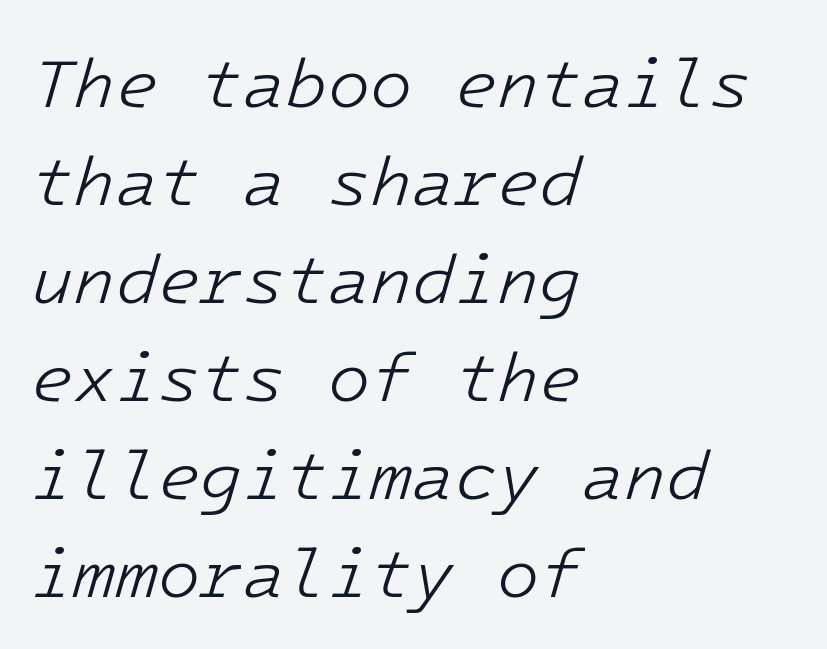
Q: Is the text bold? A: No.
Q: Is the text italic (slanted)? A: Yes, it leans right by about 16 degrees.
Q: Is the text underlined? A: No.
Q: How is the paragraph aligned? A: Left-aligned.
Q: Is the spacing between letters normal or unusually wide? A: Normal.
Q: Is the spacing between lines tight, normal or loose? A: Normal.
Q: Width (condensed, normal, or wide)? A: Normal.
Q: Stroke contrast? A: Low.
Q: x-height? A: Medium.
Q: Monospaced? A: Yes.
